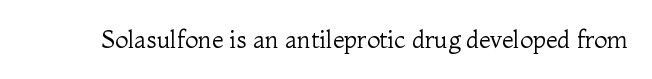
The image shows 24 px text type, upright; set normal letter spacing, not underlined.
